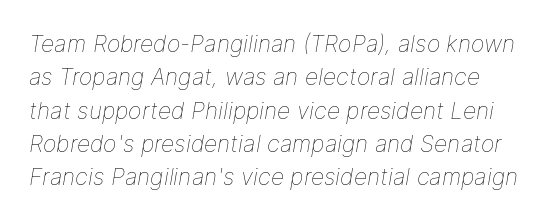
How are the letters spaced? Ordinarily, with no added tracking. The typeface has the unassuming heft of standard copy or less. If you drew a line through each stem, it would be angled. Unmarked baselines from the first word to the last. The vertical gap from one line to the next is medium.
